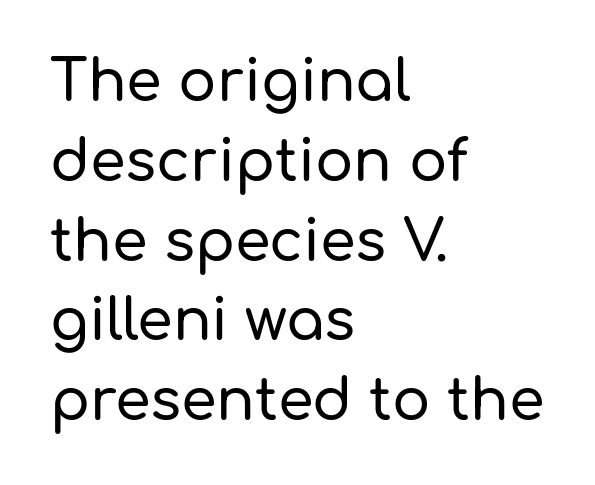
{"serif": "no", "italic": "no", "width": "normal", "stroke_contrast": "low", "x_height": "medium", "monospaced": "no", "underline": "no", "align": "left", "line_spacing": "normal", "line_spacing_ratio": 1.4, "letter_spacing": "normal", "letter_spacing_em": 0.0, "glyph_px": 57}
